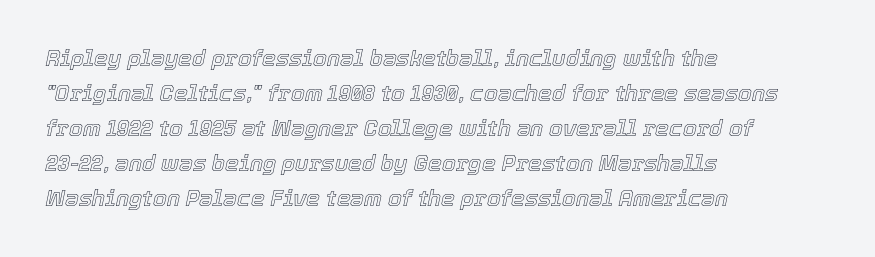
{"italic": "yes", "lean": "right", "slant_degrees": 12, "underline": "no", "align": "left", "line_spacing": "normal", "line_spacing_ratio": 1.59, "letter_spacing": "normal", "letter_spacing_em": 0.0, "glyph_px": 22}
